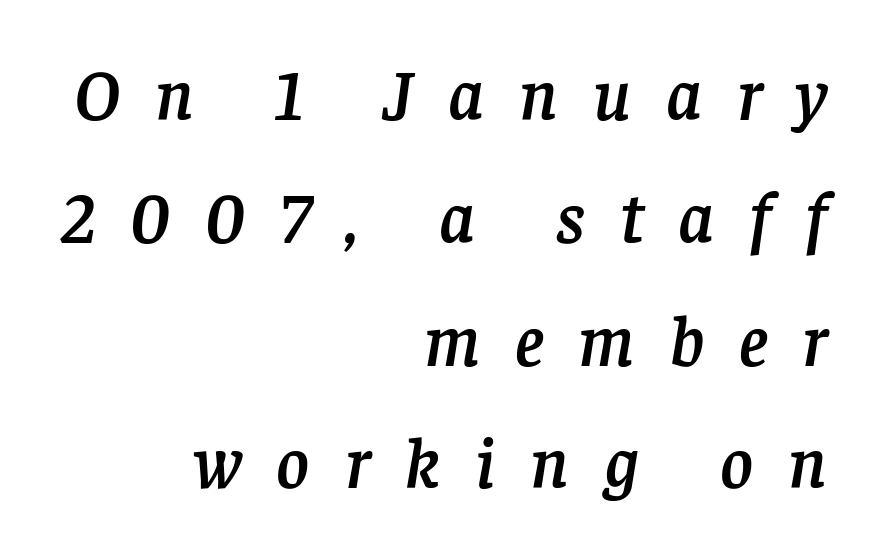
Type style note: has serifs. Think of a printed novel: that variable character pitch is what you see here. Notice how the passage keeps a crisp vertical edge on the right only. The zone under the glyphs is completely vacant.
